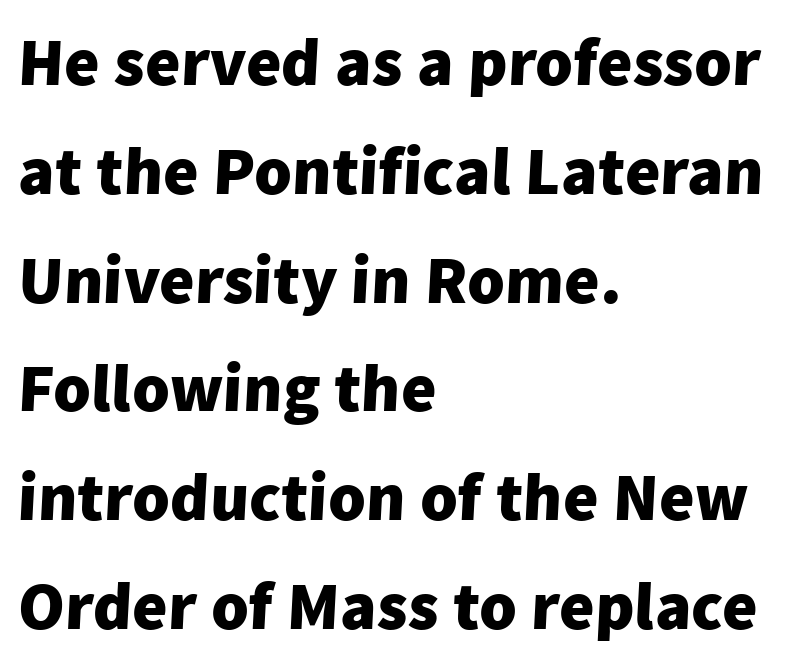
Q: Is the text bold? A: Yes.
Q: Is the typeface a serif or a sans-serif typeface? A: Sans-serif.
Q: Is the text underlined? A: No.
Q: How is the paragraph aligned? A: Left-aligned.
Q: Is the spacing between letters normal or unusually wide? A: Normal.
Q: Is the spacing between lines tight, normal or loose? A: Normal.
Q: Width (condensed, normal, or wide)? A: Normal.
Q: Stroke contrast? A: Low.
Q: x-height? A: Medium.
Q: Monospaced? A: No.
